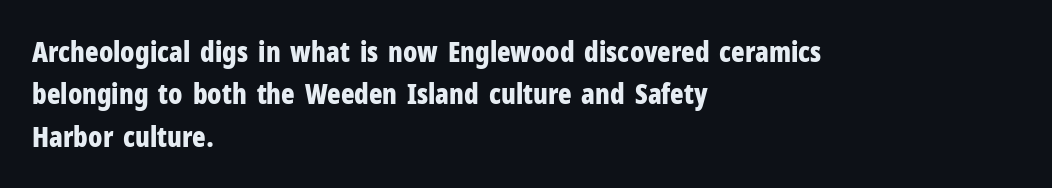
Upright lettering throughout. The typesetter chose a ragged-right arrangement here. This sample uses plain, unmodified letter spacing. These lines are composed in type without serifs.
